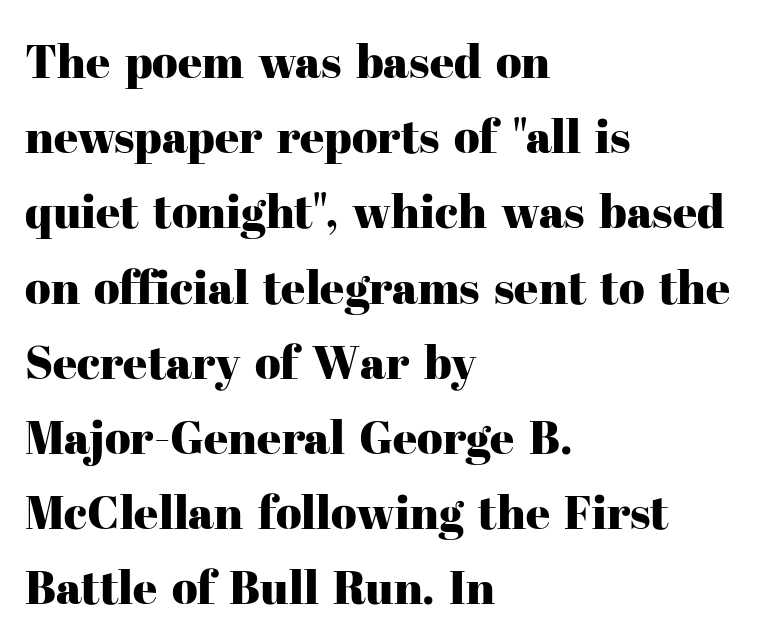
Q: Is the text italic (slanted)? A: No, it is upright.
Q: Is the typeface a serif or a sans-serif typeface? A: Serif.
Q: Is the text underlined? A: No.
Q: How is the paragraph aligned? A: Left-aligned.
Q: Is the spacing between letters normal or unusually wide? A: Normal.
Q: Is the spacing between lines tight, normal or loose? A: Normal.
Q: Width (condensed, normal, or wide)? A: Normal.
Q: Stroke contrast? A: High.
Q: x-height? A: Medium.
Q: Monospaced? A: No.
